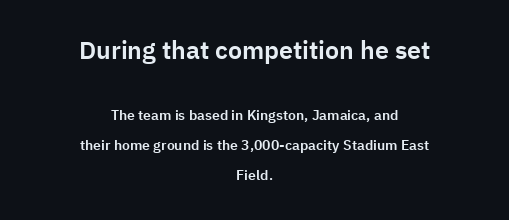
The image shows 25 px text type, upright; set centered, loose line spacing (2.14x), normal letter spacing, not underlined; the first (top) block is 1.79x larger.
